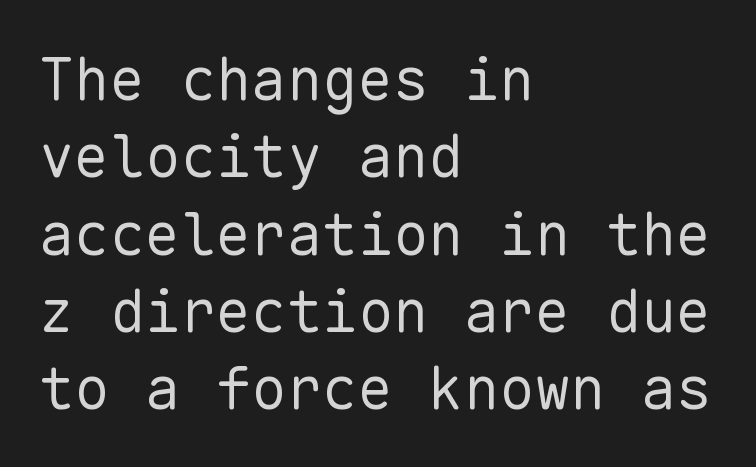
Q: Is the text bold? A: No.
Q: Is the text italic (slanted)? A: No, it is upright.
Q: Is the typeface a serif or a sans-serif typeface? A: Sans-serif.
Q: Is the text underlined? A: No.
Q: How is the paragraph aligned? A: Left-aligned.
Q: Is the spacing between letters normal or unusually wide? A: Normal.
Q: Is the spacing between lines tight, normal or loose? A: Normal.
Q: Width (condensed, normal, or wide)? A: Normal.
Q: Stroke contrast? A: Low.
Q: x-height? A: Medium.
Q: Monospaced? A: Yes.
